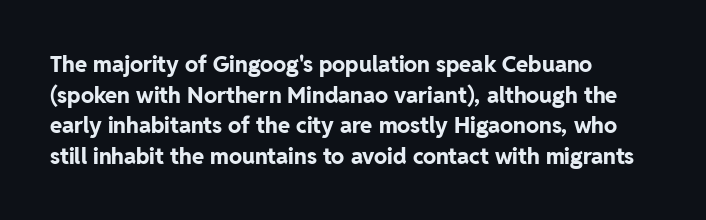
The image shows 22 px bold type, upright; set left-aligned, normal line spacing (1.39x), normal letter spacing, not underlined.
